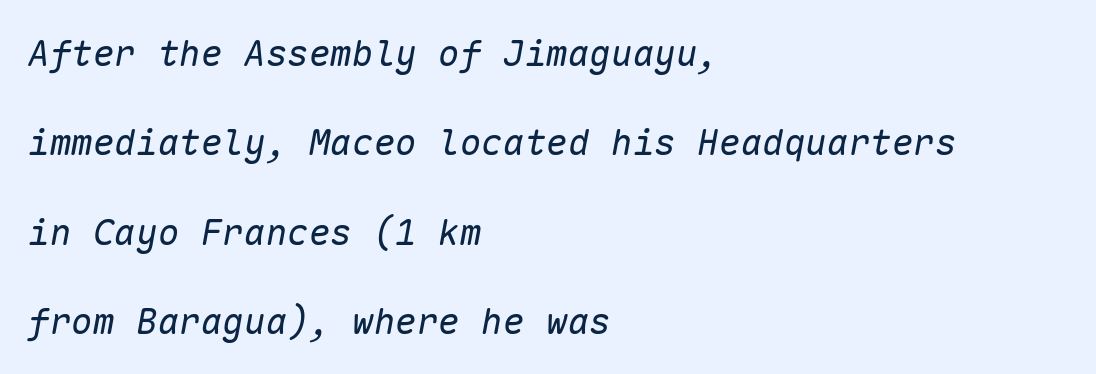
Q: Is the text bold? A: No.
Q: Is the text italic (slanted)? A: Yes, it leans right by about 10 degrees.
Q: Is the text underlined? A: No.
Q: How is the paragraph aligned? A: Left-aligned.
Q: Is the spacing between letters normal or unusually wide? A: Normal.
Q: Is the spacing between lines tight, normal or loose? A: Loose.
Q: Width (condensed, normal, or wide)? A: Normal.
Q: Stroke contrast? A: Low.
Q: x-height? A: Medium.
Q: Monospaced? A: Yes.
